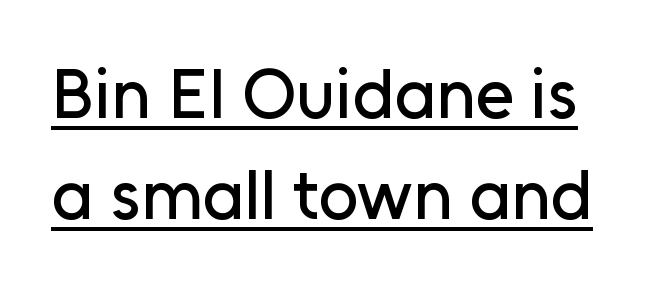
The image shows 70 px sans-serif type, upright; set normal line spacing (1.45x), normal letter spacing, underlined; low stroke contrast and a medium x-height.
